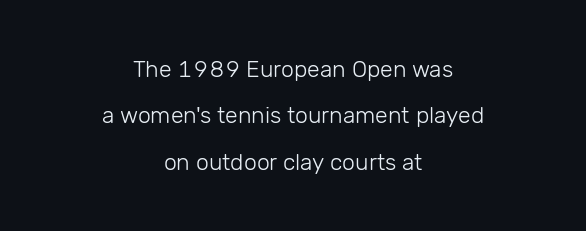
{"italic": "no", "bold": "no", "underline": "no", "align": "center", "line_spacing": "loose", "line_spacing_ratio": 2.02, "letter_spacing": "normal", "letter_spacing_em": 0.0, "glyph_px": 23}
